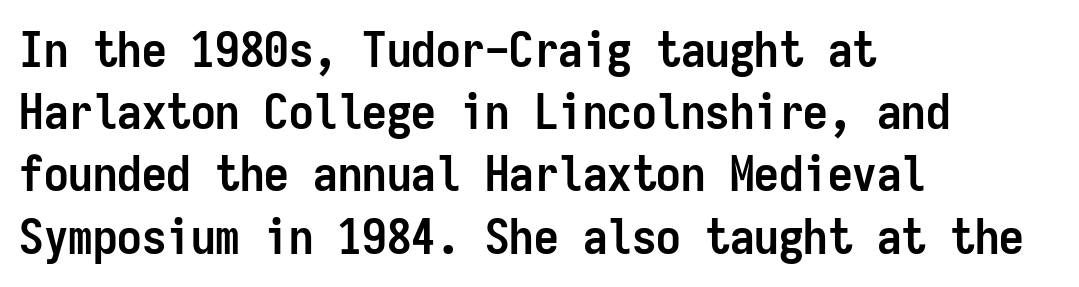
The image shows 49 px semibold, condensed sans-serif type, upright, monospaced; set left-aligned, normal line spacing (1.27x), normal letter spacing, not underlined; low stroke contrast and a medium x-height.
